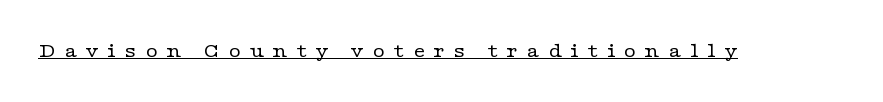
Q: Is the text bold? A: No.
Q: Is the text italic (slanted)? A: No, it is upright.
Q: Is the text underlined? A: Yes.
Q: Is the spacing between letters normal or unusually wide? A: Unusually wide.
